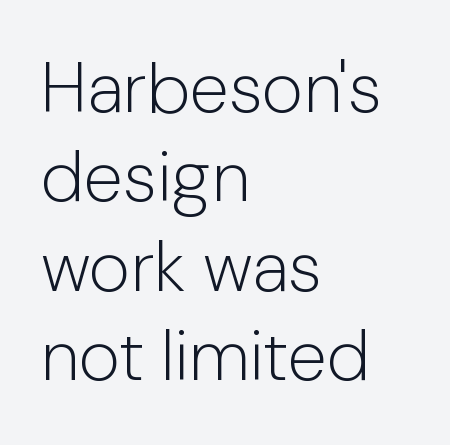
The image shows 71 px light sans-serif type, upright; set left-aligned, normal line spacing (1.26x), normal letter spacing, not underlined; low stroke contrast and a medium x-height.
